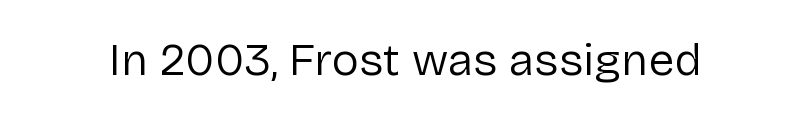
{"serif": "no", "italic": "no", "bold": "no", "weight": "regular", "width": "normal", "stroke_contrast": "low", "x_height": "medium", "monospaced": "no", "underline": "no", "letter_spacing": "normal", "letter_spacing_em": 0.0, "glyph_px": 46}
